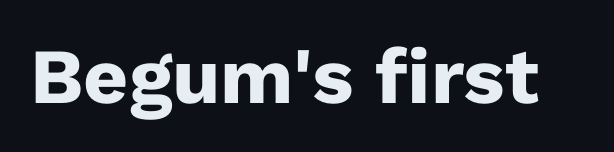
The image shows 78 px heavy sans-serif type, upright; set normal letter spacing, not underlined; low stroke contrast and a medium x-height.
